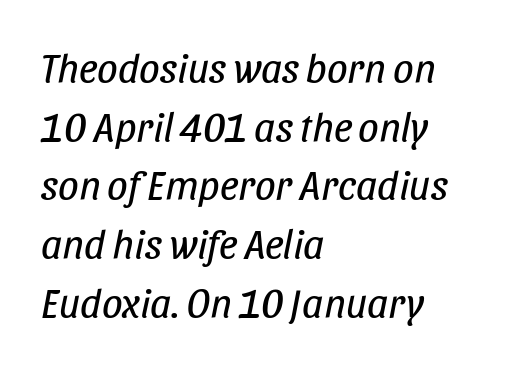
{"italic": "yes", "lean": "right", "slant_degrees": 11, "bold": "no", "weight": "regular", "width": "condensed", "stroke_contrast": "low", "x_height": "large", "monospaced": "no", "underline": "no", "align": "left", "line_spacing": "normal", "line_spacing_ratio": 1.43, "letter_spacing": "normal", "letter_spacing_em": 0.0, "glyph_px": 41}
